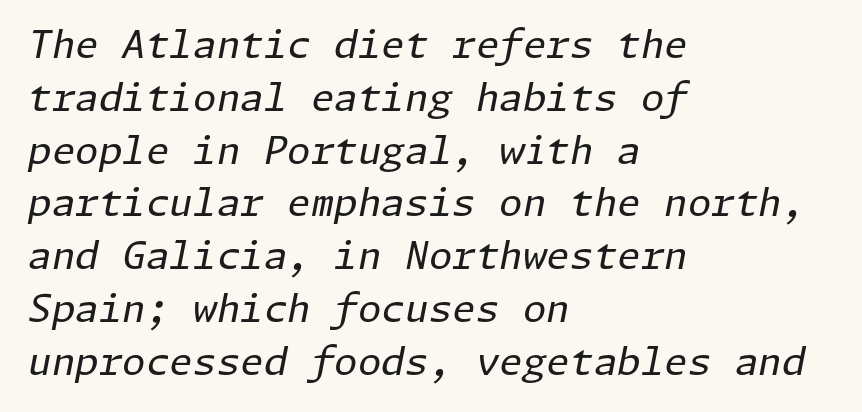
{"italic": "yes", "lean": "right", "slant_degrees": 11, "bold": "no", "weight": "regular", "width": "normal", "stroke_contrast": "low", "x_height": "medium", "underline": "no", "align": "left", "line_spacing": "normal", "line_spacing_ratio": 1.39, "letter_spacing": "normal", "letter_spacing_em": 0.0, "glyph_px": 38}
